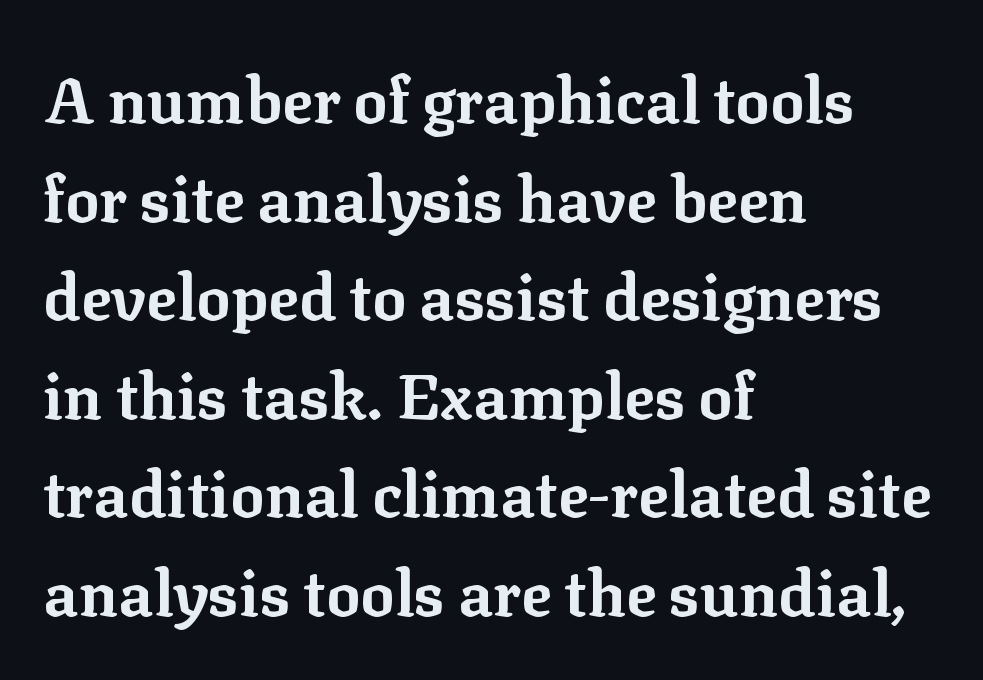
The image shows 64 px bold serif type, upright; set left-aligned, normal line spacing (1.54x), normal letter spacing, not underlined; low stroke contrast and a medium x-height.
